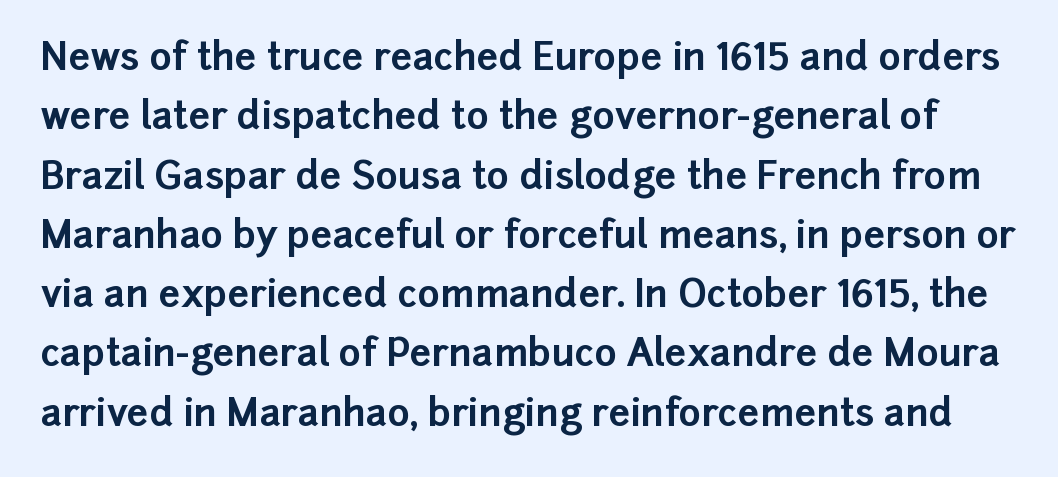
Q: Is the text bold? A: Yes.
Q: Is the text italic (slanted)? A: No, it is upright.
Q: Is the typeface a serif or a sans-serif typeface? A: Sans-serif.
Q: Is the text underlined? A: No.
Q: Is the spacing between letters normal or unusually wide? A: Normal.
Q: Is the spacing between lines tight, normal or loose? A: Normal.
Q: Width (condensed, normal, or wide)? A: Normal.
Q: Stroke contrast? A: Low.
Q: x-height? A: Medium.
Q: Monospaced? A: No.
